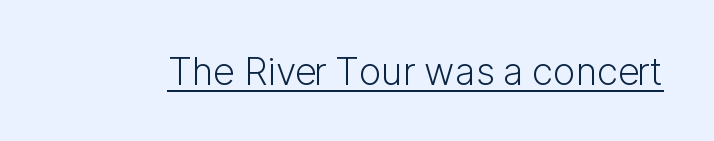
The image shows 38 px light sans-serif type, upright; set normal letter spacing, underlined; low stroke contrast and a medium x-height.
